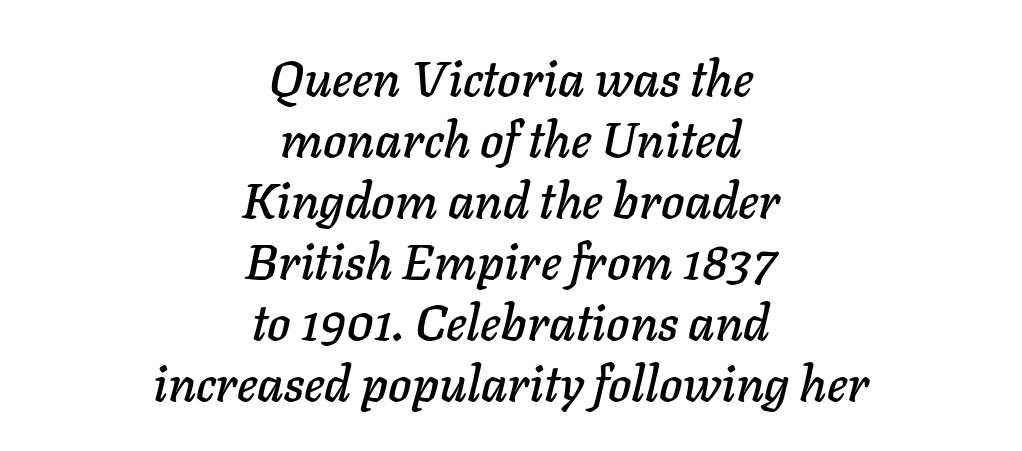
{"italic": "yes", "lean": "right", "slant_degrees": 11, "width": "normal", "stroke_contrast": "low", "x_height": "medium", "monospaced": "no", "underline": "no", "align": "center", "line_spacing_ratio": 1.22, "letter_spacing": "normal", "letter_spacing_em": 0.0, "glyph_px": 50}
